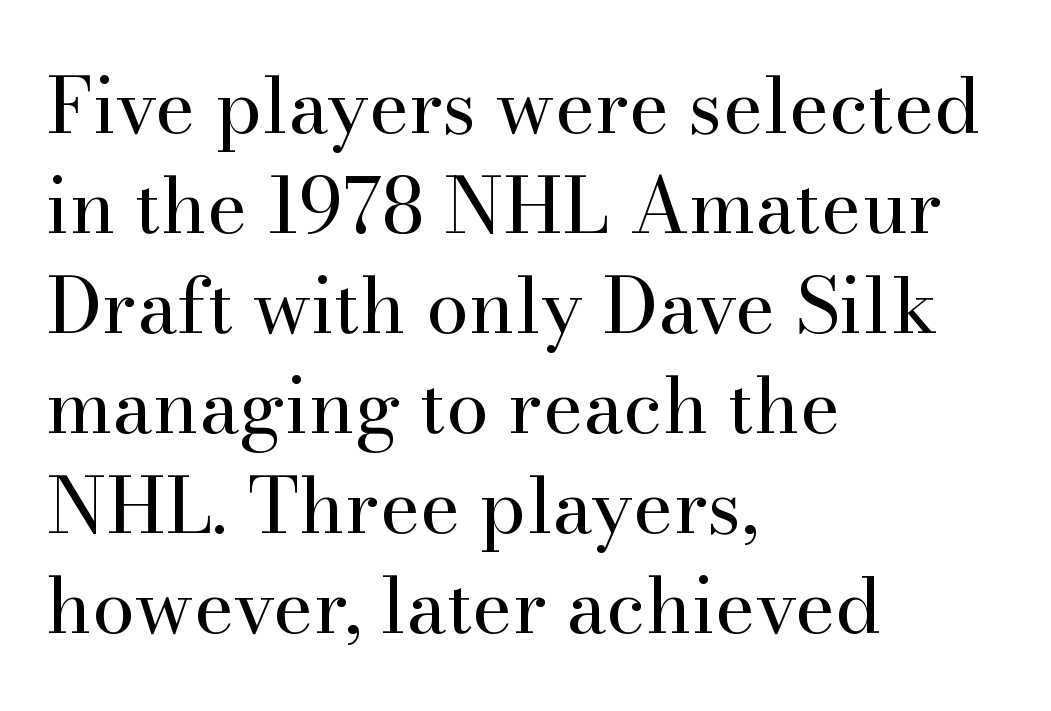
The font family rendered here belongs to the serif group. Does extra space separate the letters? No, they use regular spacing. Caption: face not bold, strokes unweighted. The string is rendered with underlining switched off. When letters stand straight like this, we call the style roman or upright. You could not count columns in this text — the font is proportionally spaced.
